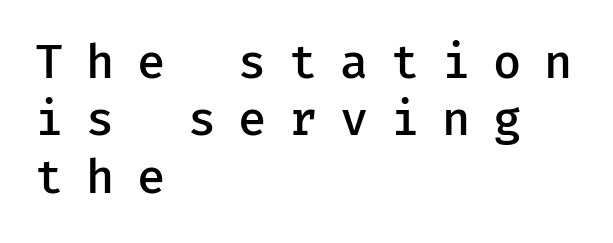
Q: Is the text bold? A: Semi-bold.
Q: Is the text italic (slanted)? A: No, it is upright.
Q: Is the typeface a serif or a sans-serif typeface? A: Sans-serif.
Q: Is the text underlined? A: No.
Q: How is the paragraph aligned? A: Left-aligned.
Q: Is the spacing between letters normal or unusually wide? A: Unusually wide.
Q: Is the spacing between lines tight, normal or loose? A: Normal.
Q: Width (condensed, normal, or wide)? A: Normal.
Q: Stroke contrast? A: Low.
Q: x-height? A: Medium.
Q: Monospaced? A: Yes.
